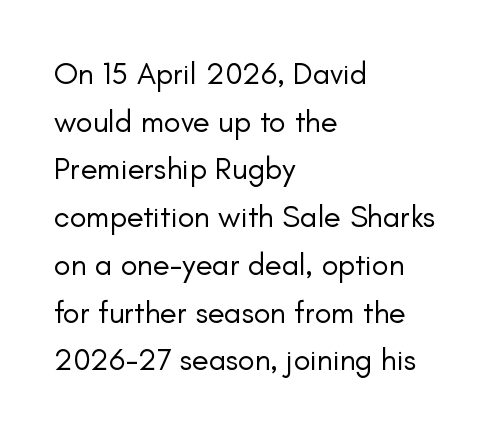
The glyphs are unaccompanied by any horizontal stroke below them. Do the characters align in a grid? No, the font is proportional. The letterforms sit at book weight or below. Notice how descenders clear the ascenders below comfortably — that's standard leading. Nothing sits at the stroke ends, so this counts as sans-serif.
